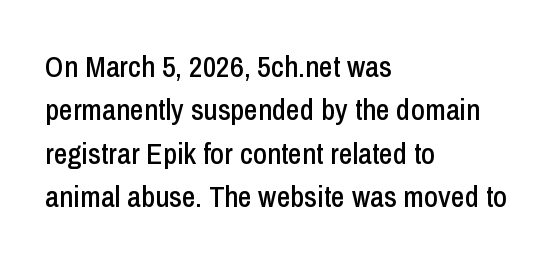
Layout note: lines flush left. The rendering uses natural spacing where letterforms have individual widths. Nope, not italic — everything's standing straight. The passage shown is typeset with a sans-serif family. The gap between lines stays unmarked.
